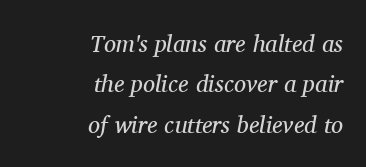
Q: Is the text bold? A: No.
Q: Is the text italic (slanted)? A: Yes, it leans right by about 11 degrees.
Q: Is the text underlined? A: No.
Q: How is the paragraph aligned? A: Right-aligned.
Q: Is the spacing between letters normal or unusually wide? A: Normal.
Q: Is the spacing between lines tight, normal or loose? A: Normal.
